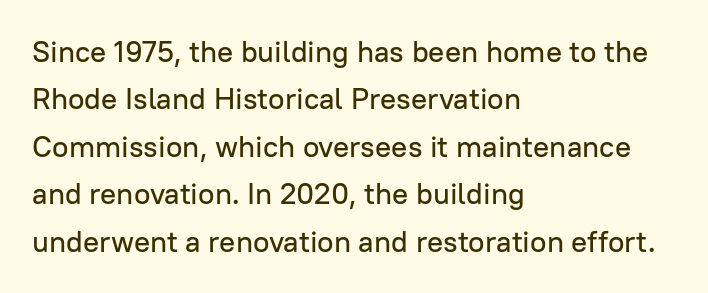
Q: Is the text italic (slanted)? A: No, it is upright.
Q: Is the typeface a serif or a sans-serif typeface? A: Sans-serif.
Q: Is the text underlined? A: No.
Q: How is the paragraph aligned? A: Left-aligned.
Q: Is the spacing between letters normal or unusually wide? A: Normal.
Q: Is the spacing between lines tight, normal or loose? A: Normal.
Q: Width (condensed, normal, or wide)? A: Normal.
Q: Stroke contrast? A: Low.
Q: x-height? A: Medium.
Q: Monospaced? A: No.
